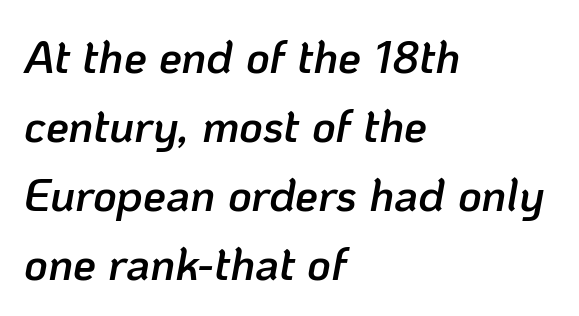
The image shows 46 px semibold type, italic (leaning right); set left-aligned, normal line spacing (1.5x), normal letter spacing, not underlined; low stroke contrast and a medium x-height.
